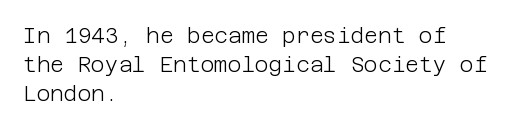
Q: Is the text bold? A: No.
Q: Is the text italic (slanted)? A: No, it is upright.
Q: Is the text underlined? A: No.
Q: How is the paragraph aligned? A: Left-aligned.
Q: Is the spacing between letters normal or unusually wide? A: Normal.
Q: Is the spacing between lines tight, normal or loose? A: Normal.
